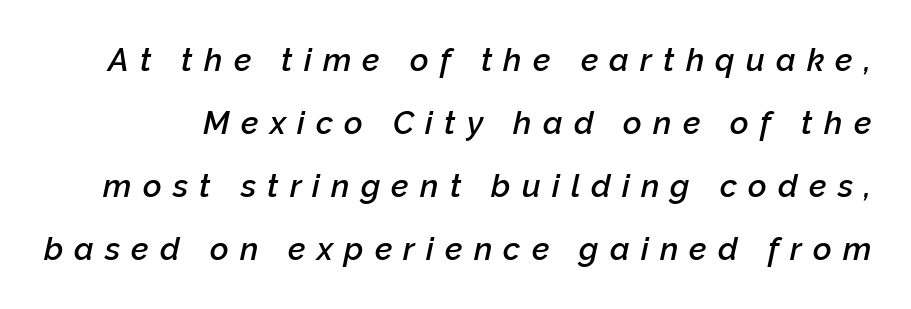
Q: Is the text bold? A: Semi-bold.
Q: Is the text italic (slanted)? A: Yes, it leans right by about 12 degrees.
Q: Is the text underlined? A: No.
Q: Is the spacing between letters normal or unusually wide? A: Unusually wide.
Q: Is the spacing between lines tight, normal or loose? A: Loose.
Q: Width (condensed, normal, or wide)? A: Normal.
Q: Stroke contrast? A: Low.
Q: x-height? A: Medium.
Q: Monospaced? A: No.
